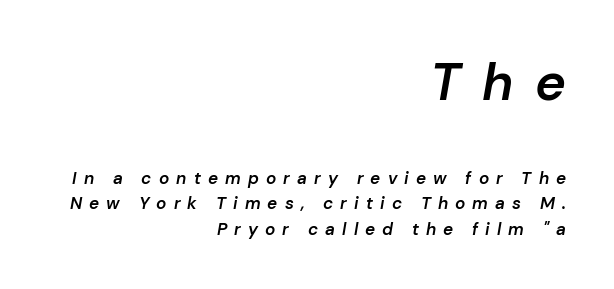
The image shows 52 px semibold type, italic (leaning right); set right-aligned, normal line spacing (1.49x), unusually wide letter spacing (+0.42 em), not underlined; the first (top) block is 3.06x larger; low stroke contrast and a medium x-height.
